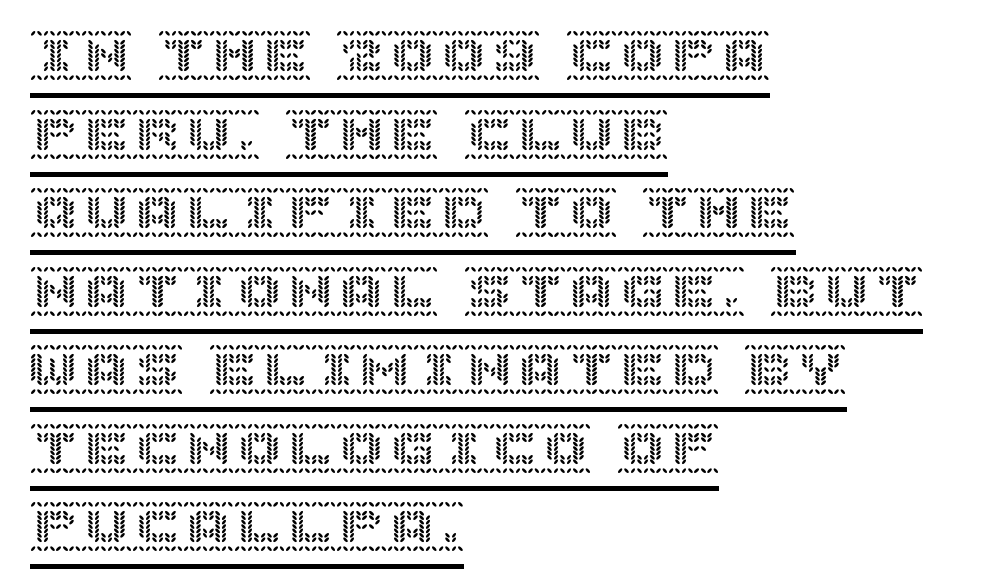
The image shows 51 px text type, upright; set left-aligned, normal line spacing (1.54x), normal letter spacing, underlined; a large x-height.
